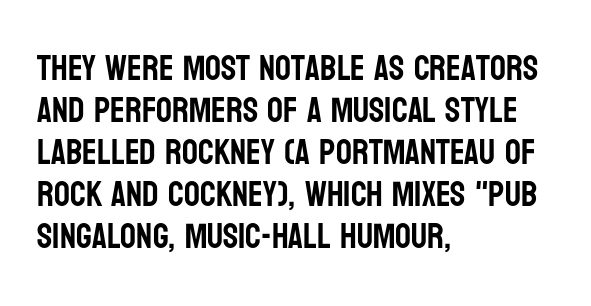
{"serif": "no", "italic": "no", "width": "condensed", "stroke_contrast": "low", "x_height": "large", "monospaced": "no", "underline": "no", "align": "left", "line_spacing_ratio": 1.2, "letter_spacing": "normal", "letter_spacing_em": 0.0, "glyph_px": 35}
